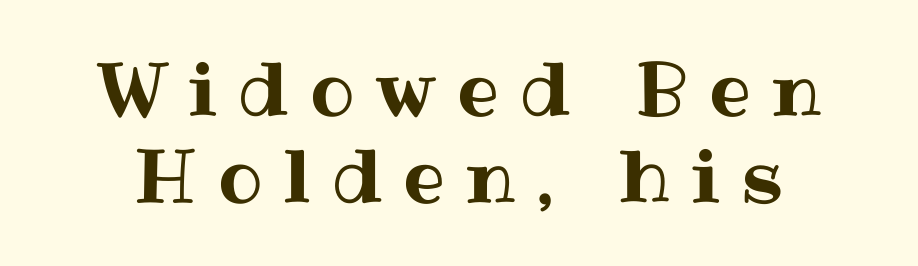
Rendered with straight, roman letterforms. Honestly, there is no underline to notice here at all. Do the characters align in a grid? No, the font is proportional. Between one letter and the next there's a generous, obvious gap.
